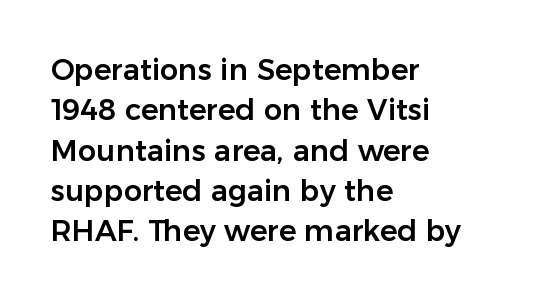
A normal amount of white space separates one row of letters from the next. A typesetter would label this face a sans. The tracking reads as untouched default to a designer's eye. Bare-footed words on every line.
